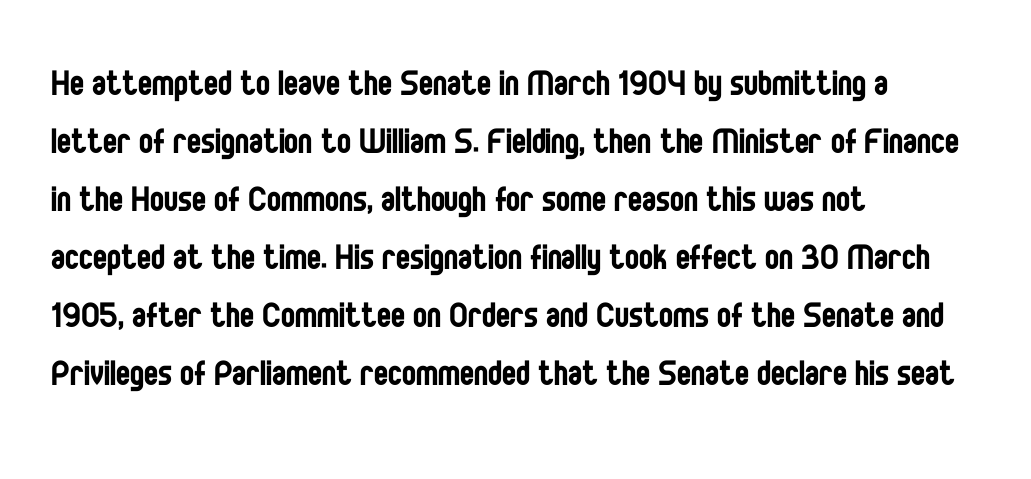
The image shows 42 px regular-weight, condensed sans-serif type, upright; set left-aligned, normal line spacing (1.38x), normal letter spacing, not underlined; low stroke contrast and a large x-height.
